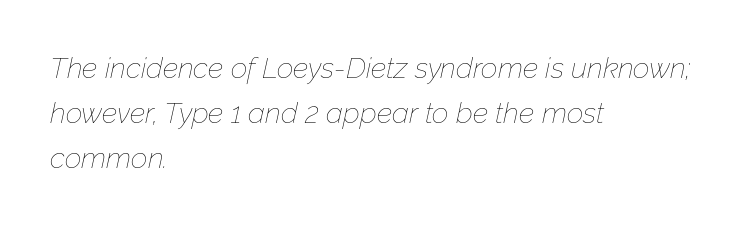
Q: Is the text bold? A: No.
Q: Is the text italic (slanted)? A: Yes, it leans right by about 12 degrees.
Q: Is the text underlined? A: No.
Q: How is the paragraph aligned? A: Left-aligned.
Q: Is the spacing between letters normal or unusually wide? A: Normal.
Q: Is the spacing between lines tight, normal or loose? A: Normal.
Q: Width (condensed, normal, or wide)? A: Normal.
Q: Stroke contrast? A: Low.
Q: x-height? A: Medium.
Q: Monospaced? A: No.
